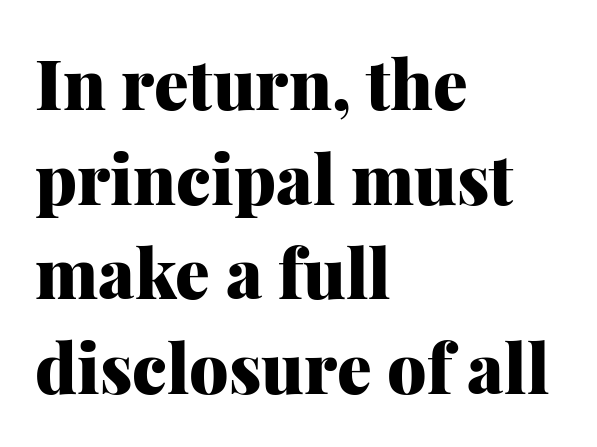
Q: Is the text bold? A: Yes.
Q: Is the text italic (slanted)? A: No, it is upright.
Q: Is the typeface a serif or a sans-serif typeface? A: Serif.
Q: Is the text underlined? A: No.
Q: How is the paragraph aligned? A: Left-aligned.
Q: Is the spacing between letters normal or unusually wide? A: Normal.
Q: Is the spacing between lines tight, normal or loose? A: Normal.
Q: Width (condensed, normal, or wide)? A: Normal.
Q: Stroke contrast? A: Medium.
Q: x-height? A: Medium.
Q: Monospaced? A: No.
